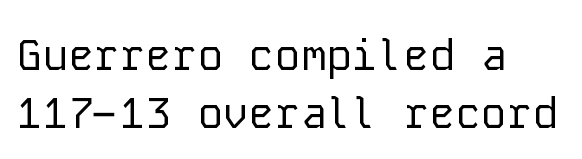
{"serif": "no", "italic": "no", "bold": "no", "weight": "regular", "width": "normal", "stroke_contrast": "low", "x_height": "medium", "monospaced": "yes", "underline": "no", "align": "left", "line_spacing": "normal", "line_spacing_ratio": 1.34, "letter_spacing": "normal", "letter_spacing_em": 0.0, "glyph_px": 43}
